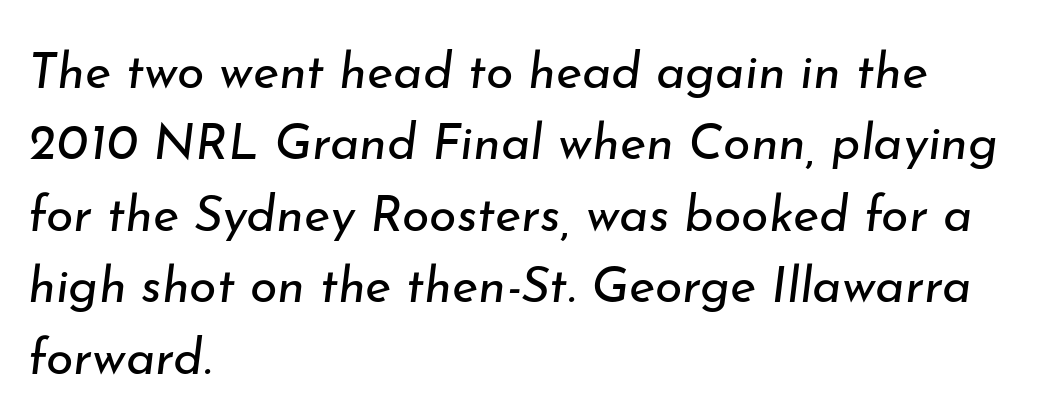
The glyphs are unaccompanied by any horizontal stroke below them. Observe the lean: these are italic letterforms. A classic flush-left, rag-right setting is used for this passage. Heft: none added — not bold. The rows are spaced the way most documents space them. Varying glyph widths throughout — classic text-font behaviour.
